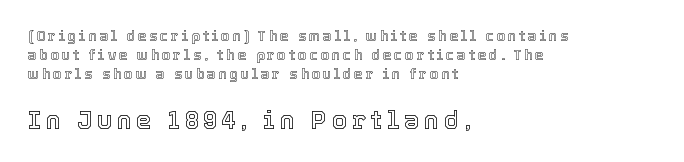
Q: Is the text italic (slanted)? A: No, it is upright.
Q: Is the text underlined? A: No.
Q: How is the paragraph aligned? A: Left-aligned.
Q: Is the spacing between lines tight, normal or loose? A: Normal.
Q: Which block of text is set in a larger size, the first (top) or the second (bottom)? A: The second (bottom) one.
